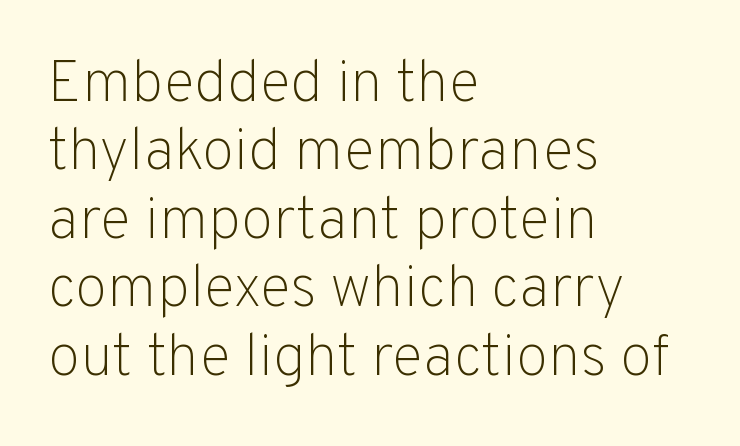
The image shows 59 px light sans-serif type, upright; set left-aligned, line spacing 1.16x, normal letter spacing, not underlined; low stroke contrast and a medium x-height.
